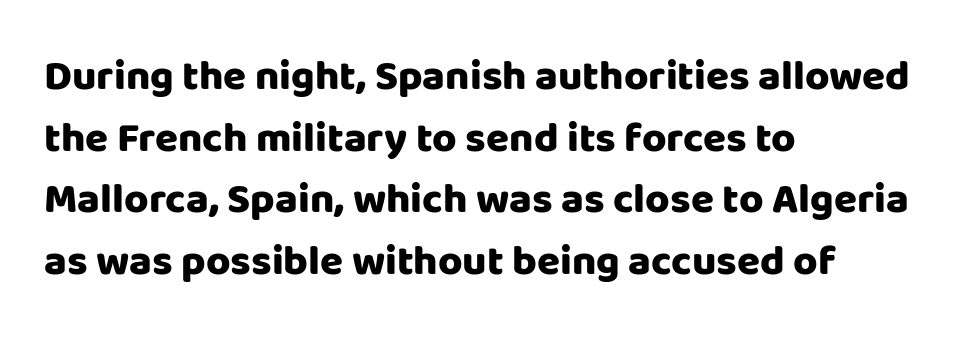
The image shows 42 px heavy sans-serif type, upright; set left-aligned, normal line spacing (1.47x), normal letter spacing, not underlined; low stroke contrast and a large x-height.
